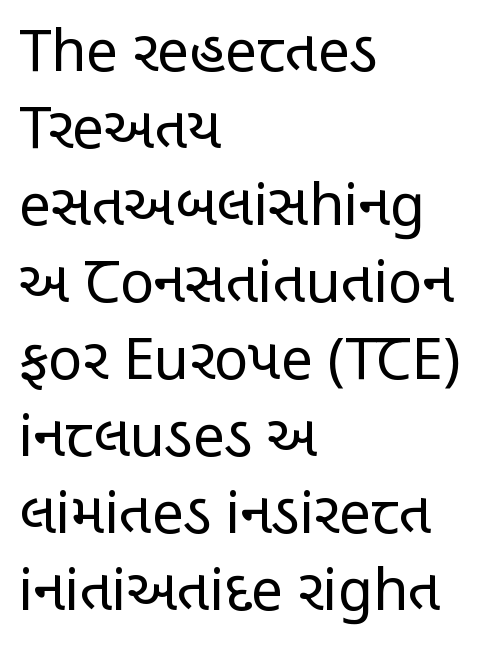
{"serif": "no", "italic": "no", "bold": "no", "weight": "regular", "width": "condensed", "stroke_contrast": "low", "x_height": "large", "monospaced": "no", "underline": "no", "align": "left", "line_spacing": "normal", "line_spacing_ratio": 1.35, "letter_spacing": "normal", "letter_spacing_em": 0.0, "glyph_px": 57}
